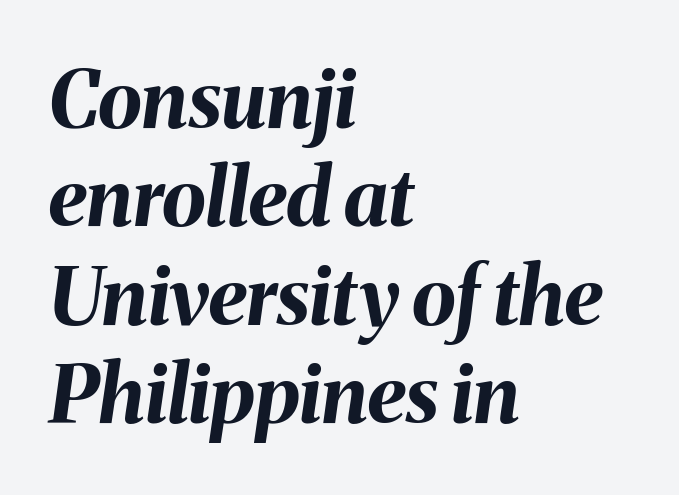
Q: Is the text bold? A: Yes.
Q: Is the text italic (slanted)? A: Yes, it leans right by about 8 degrees.
Q: Is the text underlined? A: No.
Q: How is the paragraph aligned? A: Left-aligned.
Q: Is the spacing between letters normal or unusually wide? A: Normal.
Q: Width (condensed, normal, or wide)? A: Normal.
Q: Stroke contrast? A: Medium.
Q: x-height? A: Medium.
Q: Monospaced? A: No.
